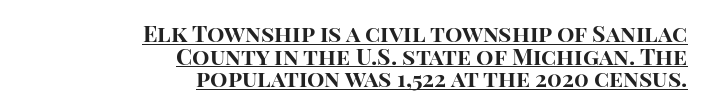
{"italic": "no", "bold": "yes", "underline": "yes", "align": "right", "line_spacing": "tight", "line_spacing_ratio": 0.98, "letter_spacing": "normal", "letter_spacing_em": 0.0, "glyph_px": 23}
